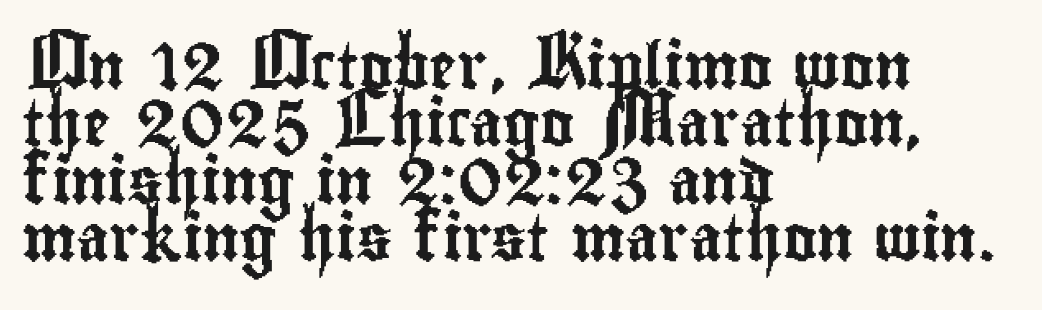
The image shows 46 px condensed sans-serif type, upright; set left-aligned, normal line spacing (1.25x), normal letter spacing, not underlined; low stroke contrast and a small x-height.
